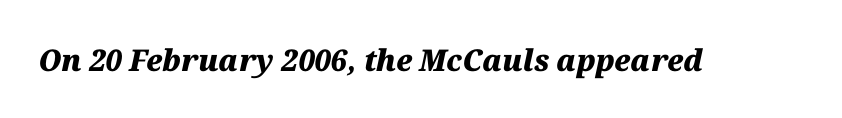
The letterforms sit shoulder to shoulder at normal distance. Each letter keeps its own natural width here, so spacing adapts to shape. Lines of text with bare space underneath. Caption: bold face, heavy strokes.
